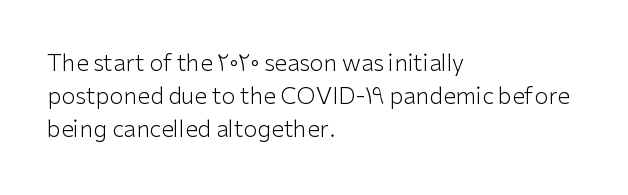
Q: Is the text bold? A: No.
Q: Is the text italic (slanted)? A: No, it is upright.
Q: Is the text underlined? A: No.
Q: How is the paragraph aligned? A: Left-aligned.
Q: Is the spacing between letters normal or unusually wide? A: Normal.
Q: Is the spacing between lines tight, normal or loose? A: Normal.
